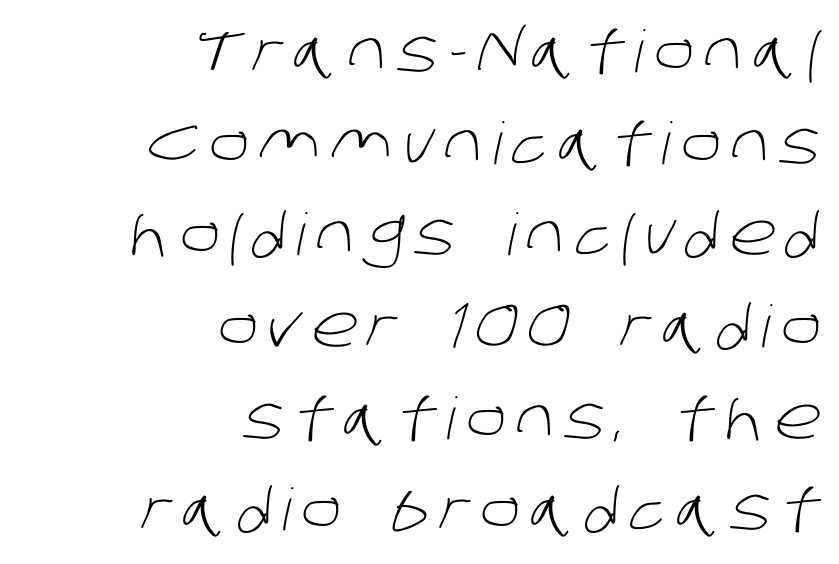
This block has exactly the height ordinary leading produces. These lines are set flush right with a ragged left edge. The characters are drawn with everyday or finer stroke widths. Has an underline been added? It has not. You could not count columns in this text — the font is proportionally spaced.
